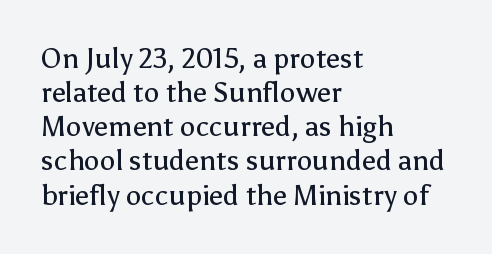
The image shows 28 px regular-weight sans-serif type, upright; set left-aligned, line spacing 1.22x, normal letter spacing, not underlined; low stroke contrast and a medium x-height.
